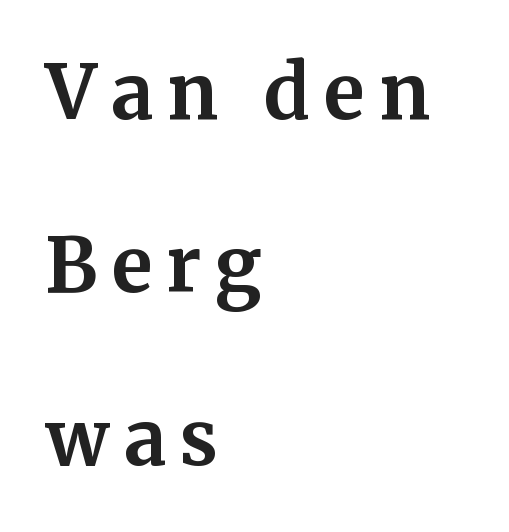
Does the copy run flush right? No — it runs flush left. Strong, thick strokes mark this as bold type. The font's upright variant was chosen for this text. Any mark beneath the type? The region is blank. The passage shown is typed in a proportional face where columns would drift. Old-style or modern, the face here clearly has serifs.
